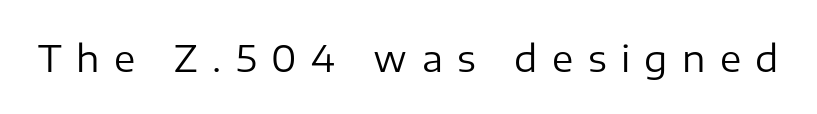
Q: Is the text bold? A: No.
Q: Is the text italic (slanted)? A: No, it is upright.
Q: Is the typeface a serif or a sans-serif typeface? A: Sans-serif.
Q: Is the text underlined? A: No.
Q: Is the spacing between letters normal or unusually wide? A: Unusually wide.
Q: Width (condensed, normal, or wide)? A: Normal.
Q: Stroke contrast? A: Low.
Q: x-height? A: Medium.
Q: Monospaced? A: No.
